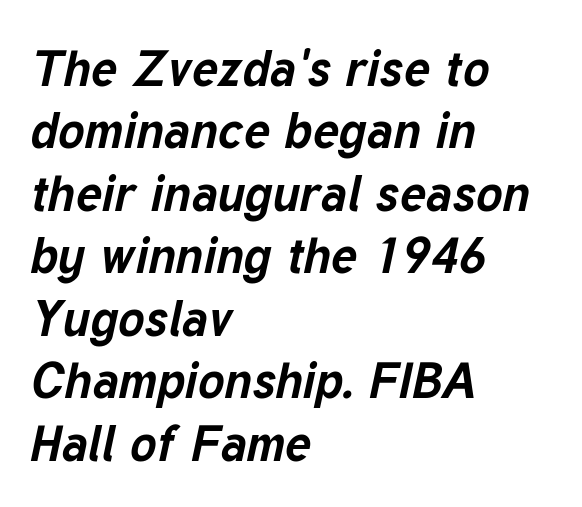
Q: Is the text bold? A: Yes.
Q: Is the text italic (slanted)? A: Yes, it leans right by about 12 degrees.
Q: Is the text underlined? A: No.
Q: How is the paragraph aligned? A: Left-aligned.
Q: Is the spacing between letters normal or unusually wide? A: Normal.
Q: Is the spacing between lines tight, normal or loose? A: Normal.
Q: Width (condensed, normal, or wide)? A: Normal.
Q: Stroke contrast? A: Low.
Q: x-height? A: Medium.
Q: Monospaced? A: No.
